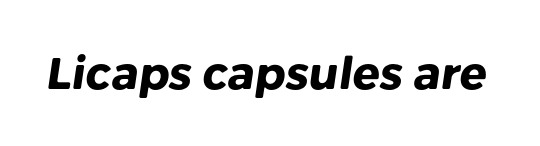
{"serif": "no", "bold": "yes", "weight": "heavy", "width": "normal", "stroke_contrast": "low", "x_height": "medium", "monospaced": "no", "underline": "no", "letter_spacing": "normal", "letter_spacing_em": 0.0, "glyph_px": 45}
